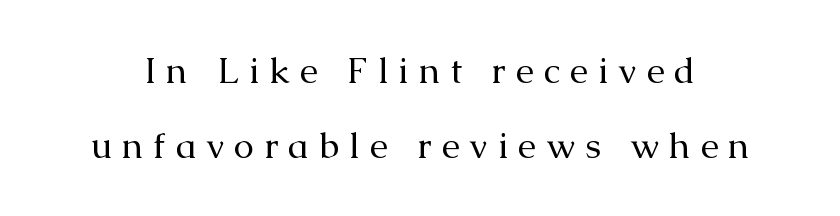
Glyph-to-glyph distance is far greater than everyday printed text. Is this a fixed-width face? No — the glyphs have proportional, varying widths. The space beneath each line is pristine and unruled. Yep, those are serifs on the letters.
